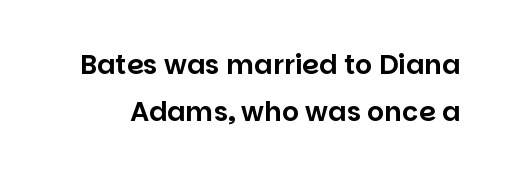
Short note: letters normally spaced. Quick note: not italic, upright. Words float on clear page, feet unadorned.
